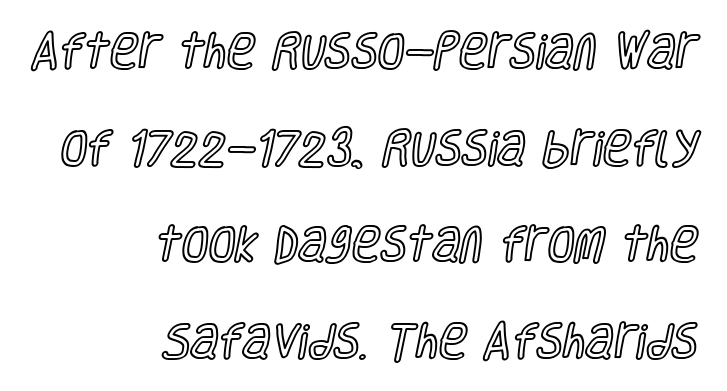
Q: Is the text italic (slanted)? A: Yes.
Q: Is the text underlined? A: No.
Q: How is the paragraph aligned? A: Right-aligned.
Q: Is the spacing between letters normal or unusually wide? A: Normal.
Q: Is the spacing between lines tight, normal or loose? A: Loose.
Q: Width (condensed, normal, or wide)? A: Condensed.
Q: x-height? A: Large.
Q: Monospaced? A: No.
